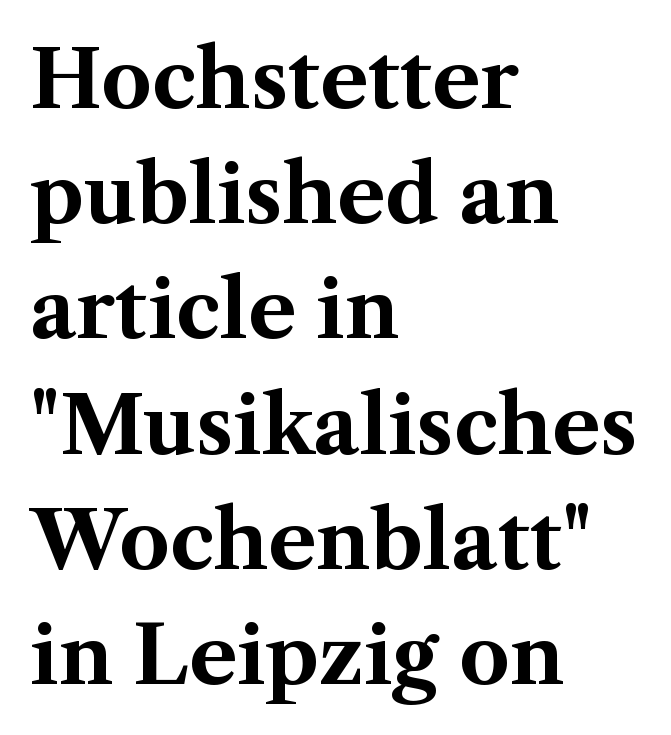
Q: Is the text bold? A: Yes.
Q: Is the text italic (slanted)? A: No, it is upright.
Q: Is the typeface a serif or a sans-serif typeface? A: Serif.
Q: Is the text underlined? A: No.
Q: How is the paragraph aligned? A: Left-aligned.
Q: Is the spacing between letters normal or unusually wide? A: Normal.
Q: Is the spacing between lines tight, normal or loose? A: Normal.
Q: Width (condensed, normal, or wide)? A: Normal.
Q: Stroke contrast? A: Medium.
Q: x-height? A: Medium.
Q: Monospaced? A: No.
